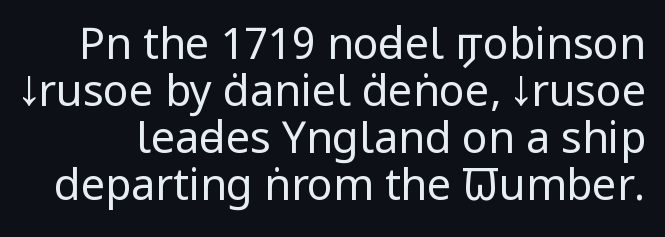
Default kerning and tracking; the words read as compact shapes. This is sans-serif lettering, the kind often seen on screens and signage. Compared with a typical body face, this is equally light or lighter still. Vertical strokes here are truly vertical. Do the characters align in a grid? No, the font is proportional. The space between consecutive lines is stingy.
